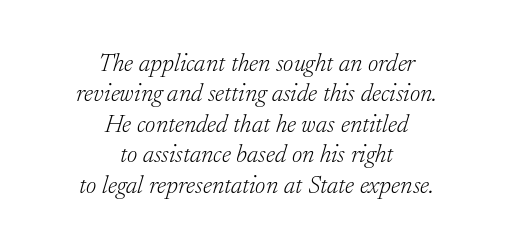
{"italic": "yes", "lean": "right", "slant_degrees": 17, "bold": "no", "underline": "no", "align": "center", "line_spacing_ratio": 1.22, "letter_spacing": "normal", "letter_spacing_em": 0.0, "glyph_px": 25}
